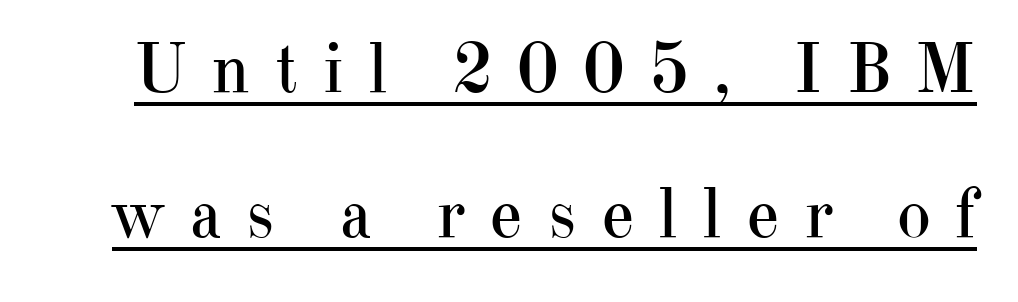
The image shows 72 px regular-weight serif type, upright; set loose line spacing (2.01x), unusually wide letter spacing (+0.33 em), underlined; high stroke contrast and a small x-height.
